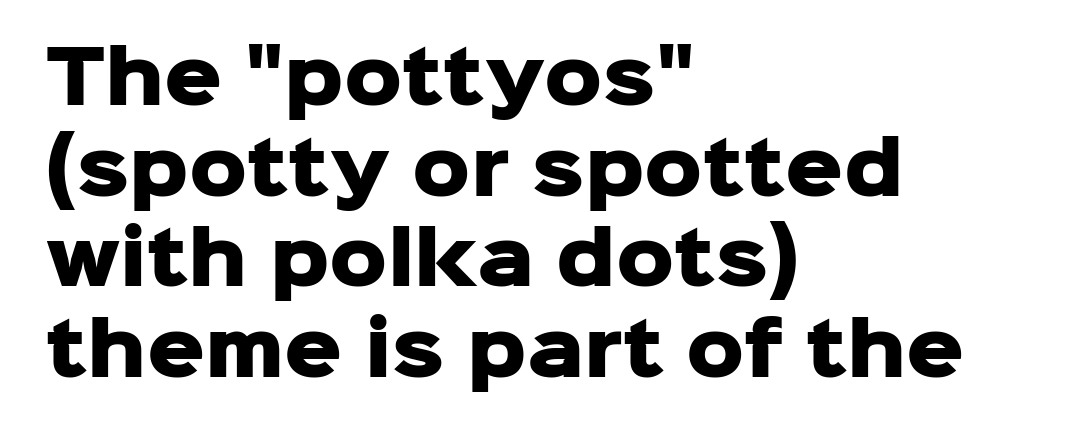
The image shows 72 px heavy sans-serif type, upright; set left-aligned, normal line spacing (1.26x), normal letter spacing, not underlined; low stroke contrast and a medium x-height.
